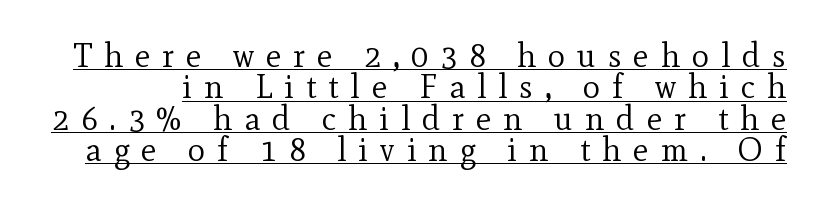
{"serif": "yes", "italic": "no", "bold": "no", "weight": "regular", "width": "normal", "x_height": "small", "monospaced": "no", "underline": "yes", "line_spacing": "tight", "line_spacing_ratio": 0.95, "letter_spacing": "wide", "letter_spacing_em": 0.36, "glyph_px": 33}
